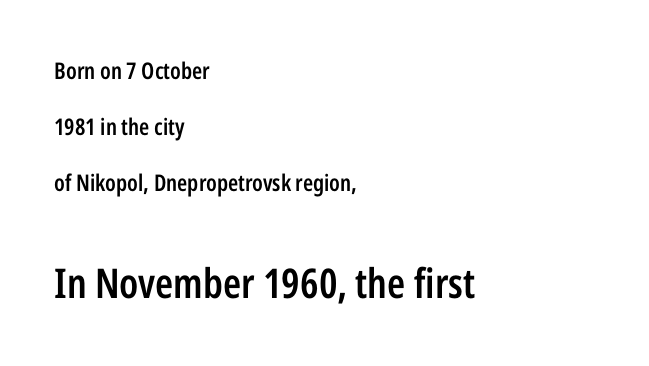
Q: Is the text bold? A: Semi-bold.
Q: Is the text italic (slanted)? A: No, it is upright.
Q: Is the typeface a serif or a sans-serif typeface? A: Sans-serif.
Q: Is the text underlined? A: No.
Q: How is the paragraph aligned? A: Left-aligned.
Q: Is the spacing between letters normal or unusually wide? A: Normal.
Q: Is the spacing between lines tight, normal or loose? A: Loose.
Q: Which block of text is set in a larger size, the first (top) or the second (bottom)? A: The second (bottom) one.
Q: Width (condensed, normal, or wide)? A: Condensed.
Q: Stroke contrast? A: Low.
Q: x-height? A: Medium.
Q: Monospaced? A: No.
